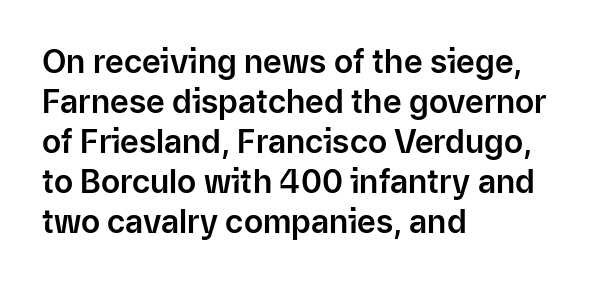
Q: Is the text italic (slanted)? A: No, it is upright.
Q: Is the typeface a serif or a sans-serif typeface? A: Sans-serif.
Q: Is the text underlined? A: No.
Q: How is the paragraph aligned? A: Left-aligned.
Q: Is the spacing between letters normal or unusually wide? A: Normal.
Q: Is the spacing between lines tight, normal or loose? A: Normal.
Q: Width (condensed, normal, or wide)? A: Normal.
Q: Stroke contrast? A: Low.
Q: x-height? A: Medium.
Q: Monospaced? A: No.
